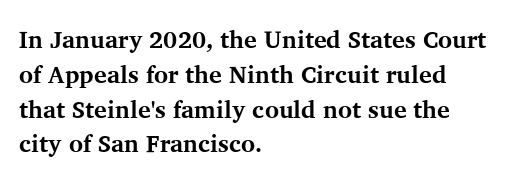
{"italic": "no", "bold": "yes", "underline": "no", "align": "left", "line_spacing": "normal", "line_spacing_ratio": 1.45, "letter_spacing": "normal", "letter_spacing_em": 0.0, "glyph_px": 24}
